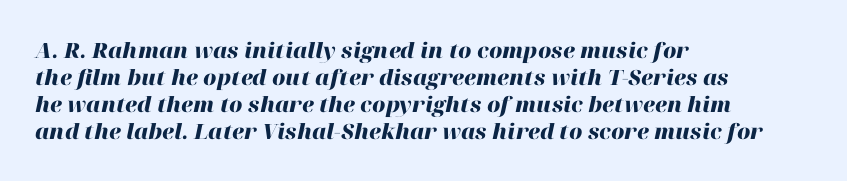
Tracking value appears to be zero — textbook default spacing. Quick note: italic. The sample has been set heavy, in full bold. Anything drawn beneath the words? Only blank space. Typeset ragged right — the left edge is the straight one.
